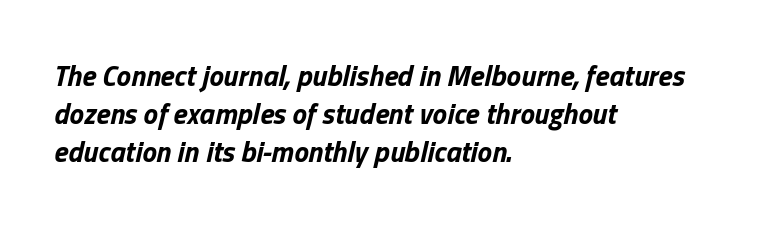
The image shows 29 px bold type, italic (leaning right); set left-aligned, normal line spacing (1.31x), normal letter spacing, not underlined; low stroke contrast and a medium x-height.
